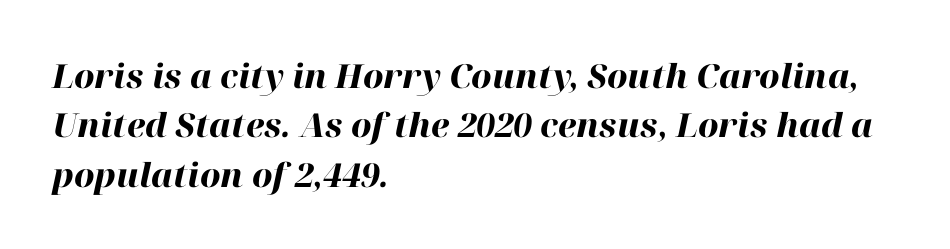
{"italic": "yes", "lean": "right", "slant_degrees": 12, "bold": "yes", "weight": "heavy", "width": "normal", "stroke_contrast": "high", "x_height": "medium", "monospaced": "no", "underline": "no", "align": "left", "line_spacing": "normal", "line_spacing_ratio": 1.5, "letter_spacing": "normal", "letter_spacing_em": 0.0, "glyph_px": 33}
